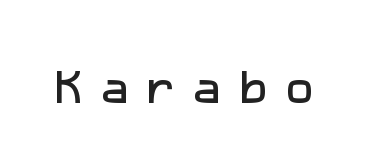
{"serif": "no", "width": "normal", "stroke_contrast": "low", "x_height": "medium", "monospaced": "no", "underline": "no", "letter_spacing": "wide", "letter_spacing_em": 0.5, "glyph_px": 37}
